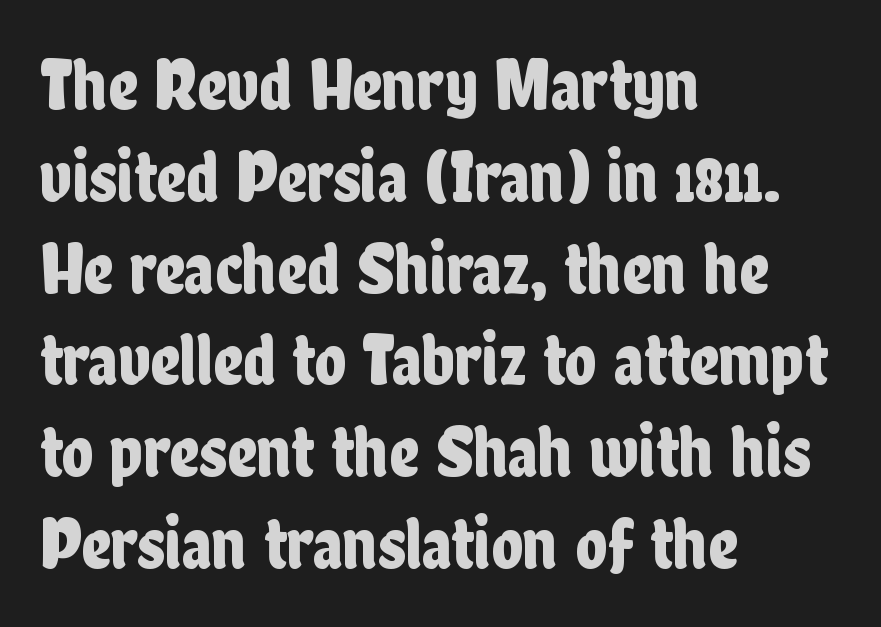
Q: Is the text italic (slanted)? A: No, it is upright.
Q: Is the typeface a serif or a sans-serif typeface? A: Sans-serif.
Q: Is the text underlined? A: No.
Q: How is the paragraph aligned? A: Left-aligned.
Q: Is the spacing between letters normal or unusually wide? A: Normal.
Q: Width (condensed, normal, or wide)? A: Condensed.
Q: Stroke contrast? A: Low.
Q: x-height? A: Medium.
Q: Monospaced? A: No.
